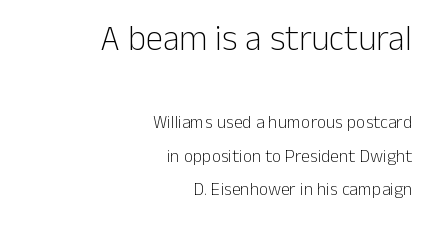
The image shows 35 px light sans-serif type, upright; set right-aligned, line spacing 1.86x, normal letter spacing, not underlined; the first (top) block is 1.94x larger; low stroke contrast and a medium x-height.
